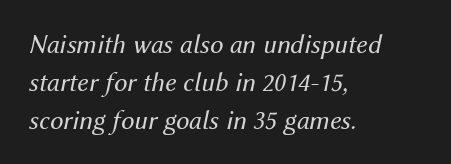
The image shows 27 px text type, italic (leaning right); set left-aligned, normal line spacing (1.4x), normal letter spacing, not underlined.
